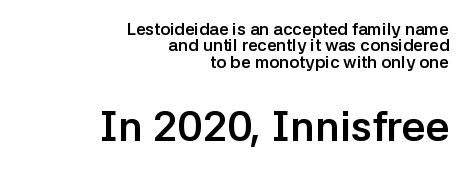
The image shows 42 px semibold sans-serif type, upright; set right-aligned, tight line spacing (0.96x), normal letter spacing, not underlined; the second (bottom) block is 2.47x larger; low stroke contrast and a medium x-height.
